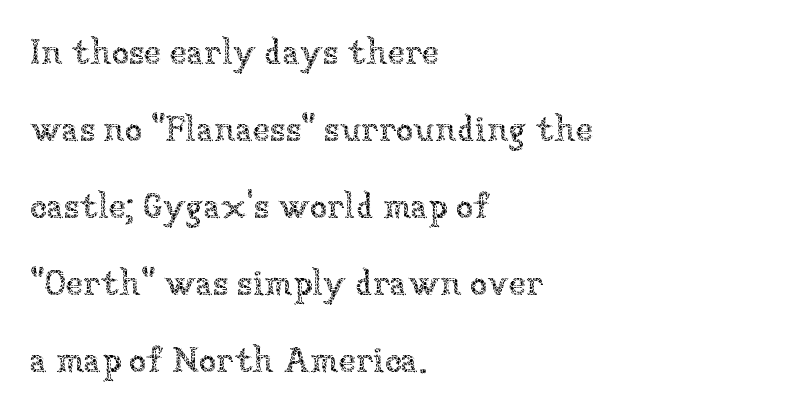
Q: Is the text bold? A: No.
Q: Is the text italic (slanted)? A: No, it is upright.
Q: Is the text underlined? A: No.
Q: How is the paragraph aligned? A: Left-aligned.
Q: Is the spacing between letters normal or unusually wide? A: Normal.
Q: Is the spacing between lines tight, normal or loose? A: Loose.
Q: Width (condensed, normal, or wide)? A: Normal.
Q: Stroke contrast? A: Low.
Q: x-height? A: Medium.
Q: Monospaced? A: No.
